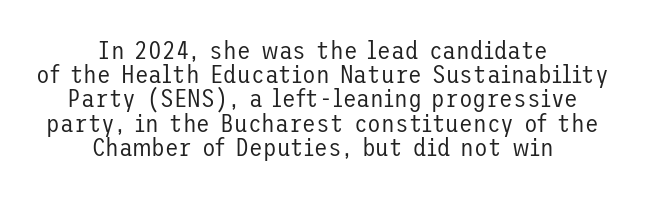
A roman cut, with each character standing at attention. There is no visible air inserted between adjacent glyphs. Line starts and ends both wander, symmetrically. Caption: face not bold, strokes unweighted. The words here are not underlined. The designer dialed line spacing down below the default.
